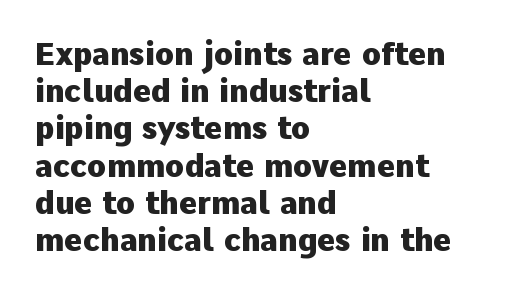
The setting favours the left margin, as ordinary paragraphs usually do. Stroke thickness is high; the sample reads as a true bold. Type style note: lacks serifs. The letters advance in unequal steps, a hallmark of proportional type. Plain, unruled lines of type.
